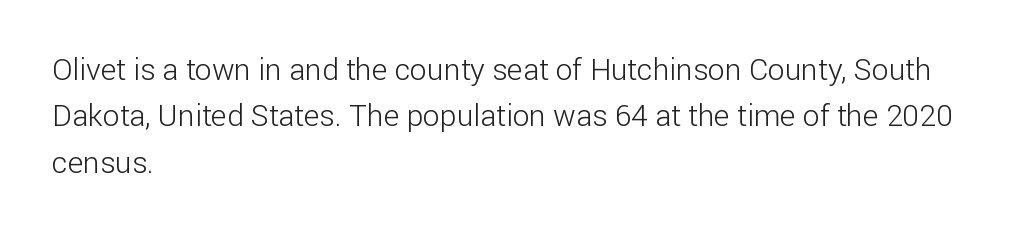
The image shows 30 px light sans-serif type, upright; set left-aligned, normal line spacing (1.55x), normal letter spacing, not underlined; low stroke contrast and a medium x-height.
